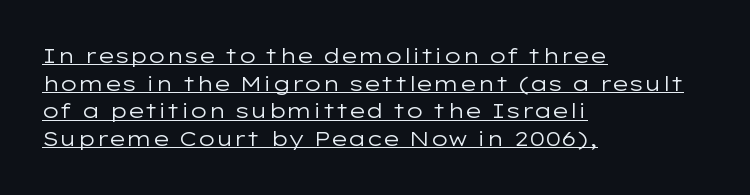
{"italic": "no", "bold": "no", "underline": "yes", "align": "left", "line_spacing": "normal", "line_spacing_ratio": 1.32, "letter_spacing": "normal", "letter_spacing_em": 0.0, "glyph_px": 21}
